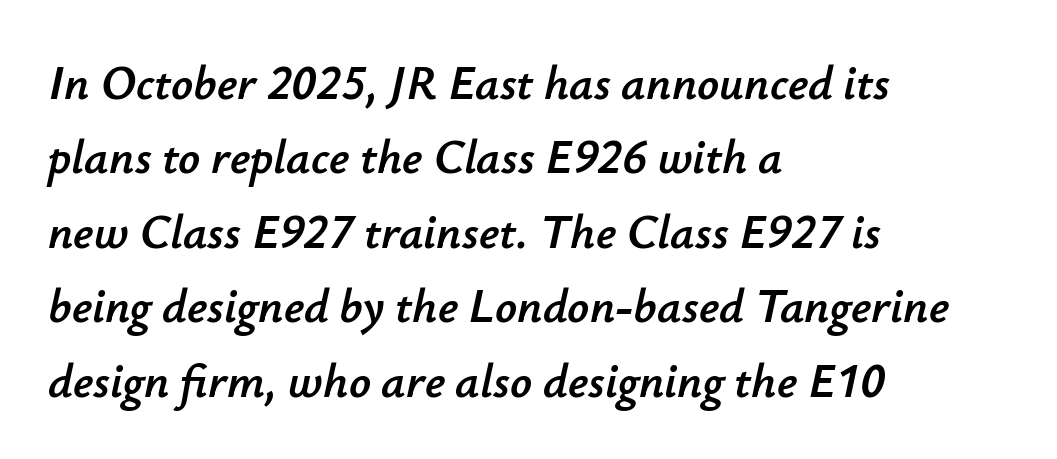
The image shows 48 px text type, italic (leaning right); set left-aligned, normal line spacing (1.55x), normal letter spacing, not underlined; low stroke contrast and a small x-height.
